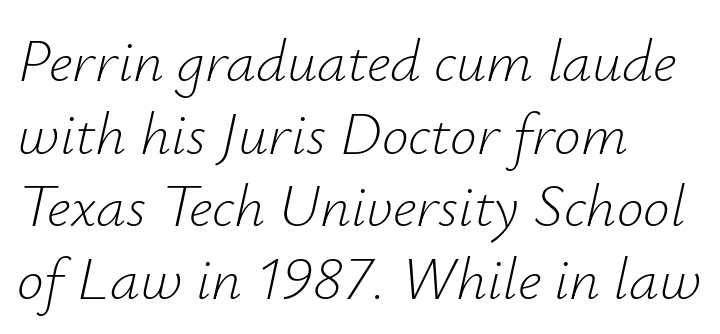
The image shows 60 px light type, italic (leaning right); set left-aligned, line spacing 1.21x, normal letter spacing, not underlined; low stroke contrast and a small x-height.
